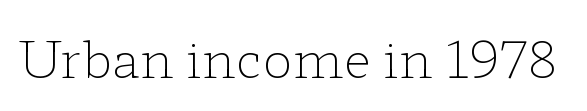
Q: Is the text bold? A: No.
Q: Is the text italic (slanted)? A: No, it is upright.
Q: Is the typeface a serif or a sans-serif typeface? A: Serif.
Q: Is the text underlined? A: No.
Q: Is the spacing between letters normal or unusually wide? A: Normal.
Q: Width (condensed, normal, or wide)? A: Wide.
Q: Stroke contrast? A: Low.
Q: x-height? A: Medium.
Q: Monospaced? A: No.
